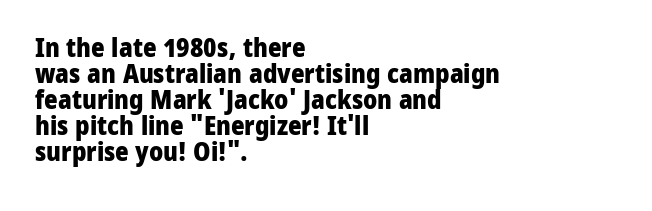
{"italic": "no", "bold": "yes", "underline": "no", "align": "left", "line_spacing": "tight", "line_spacing_ratio": 1.0, "letter_spacing": "normal", "letter_spacing_em": 0.0, "glyph_px": 26}
